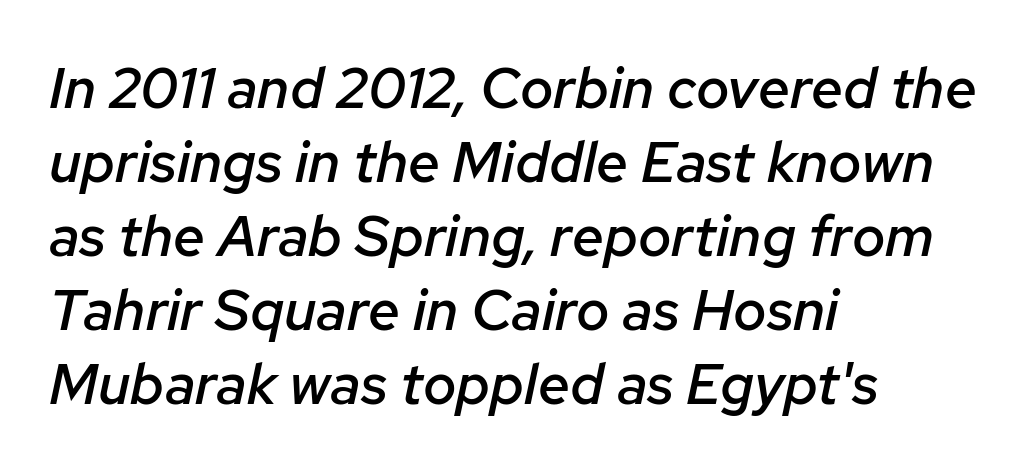
The image shows 57 px semibold type, italic (leaning right); set left-aligned, normal line spacing (1.3x), normal letter spacing, not underlined; low stroke contrast and a medium x-height.
